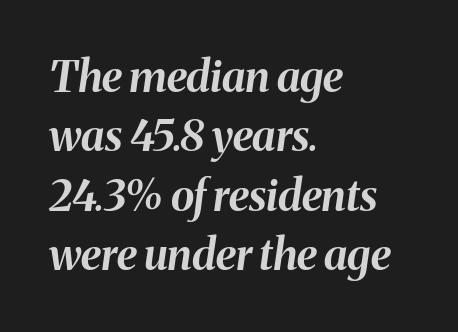
The letters sit at their default tracking, neither squeezed nor spread. Evenly set lines give the paragraph a standard silhouette. Strong, thick strokes mark this as bold type. All the whitespace from short lines collects on the right. These lines were composed using italics. Note the varied advance widths — an 'i' is clearly narrower than an 'm'.
